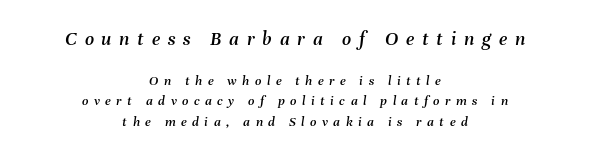
Q: Is the text italic (slanted)? A: Yes, it leans right by about 8 degrees.
Q: Is the text underlined? A: No.
Q: How is the paragraph aligned? A: Centered.
Q: Is the spacing between letters normal or unusually wide? A: Unusually wide.
Q: Is the spacing between lines tight, normal or loose? A: Normal.
Q: Which block of text is set in a larger size, the first (top) or the second (bottom)? A: The first (top) one.
